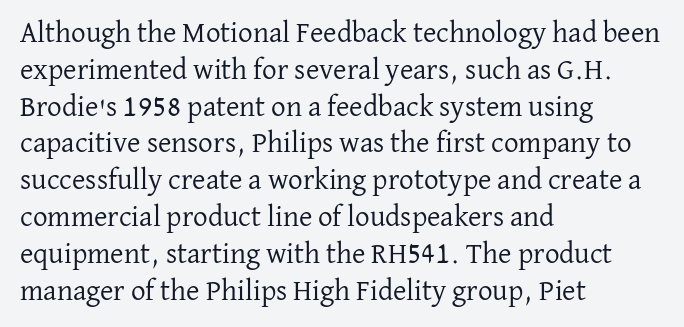
Q: Is the text bold? A: No.
Q: Is the text italic (slanted)? A: No, it is upright.
Q: Is the typeface a serif or a sans-serif typeface? A: Serif.
Q: Is the text underlined? A: No.
Q: How is the paragraph aligned? A: Left-aligned.
Q: Is the spacing between letters normal or unusually wide? A: Normal.
Q: Is the spacing between lines tight, normal or loose? A: Normal.
Q: Width (condensed, normal, or wide)? A: Normal.
Q: Stroke contrast? A: Low.
Q: x-height? A: Medium.
Q: Monospaced? A: No.
